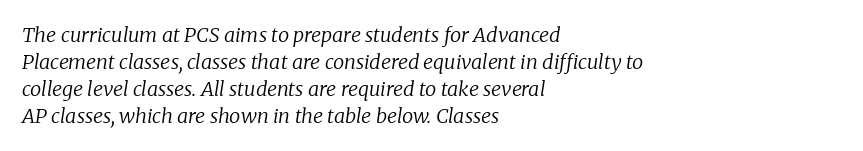
{"italic": "yes", "lean": "right", "slant_degrees": 8, "bold": "no", "underline": "no", "align": "left", "line_spacing": "normal", "line_spacing_ratio": 1.35, "letter_spacing": "normal", "letter_spacing_em": 0.0, "glyph_px": 20}
